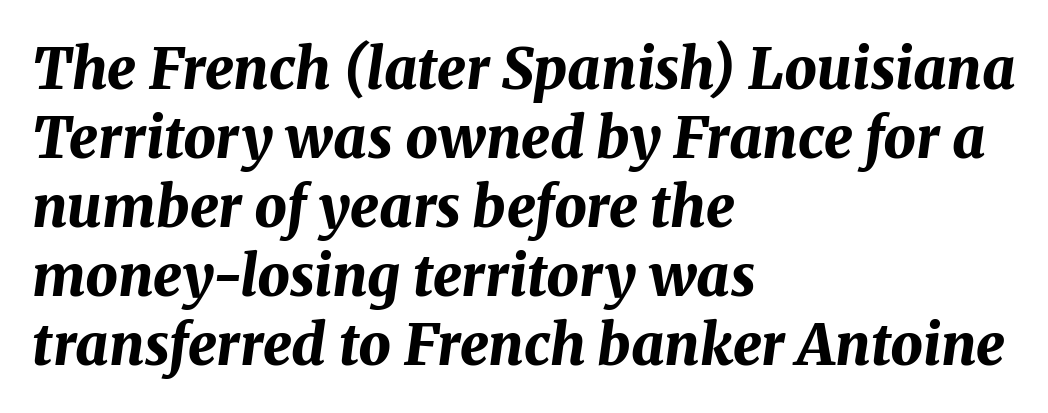
The type is set solid horizontally, with unmodified tracking. The rendering applies a slant to the glyphs. A student would call this left alignment; a typographer would say flush left, rag right. You could not count columns in this text — the font is proportionally spaced. What weight is shown? A full bold with thick strokes.
